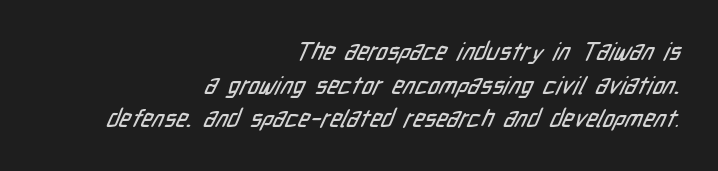
Q: Is the text underlined? A: No.
Q: How is the paragraph aligned? A: Right-aligned.
Q: Is the spacing between letters normal or unusually wide? A: Normal.
Q: Is the spacing between lines tight, normal or loose? A: Normal.
